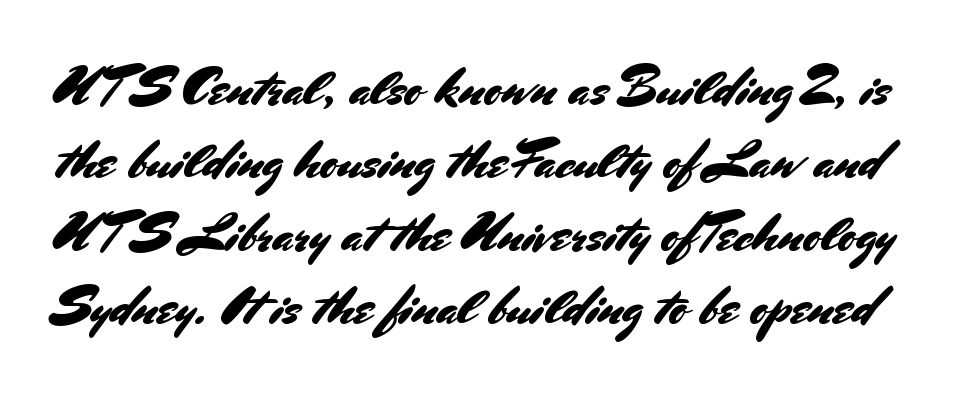
{"serif": "no", "width": "normal", "stroke_contrast": "medium", "x_height": "small", "monospaced": "no", "underline": "no", "line_spacing": "normal", "line_spacing_ratio": 1.38, "letter_spacing": "normal", "letter_spacing_em": 0.0, "glyph_px": 53}
